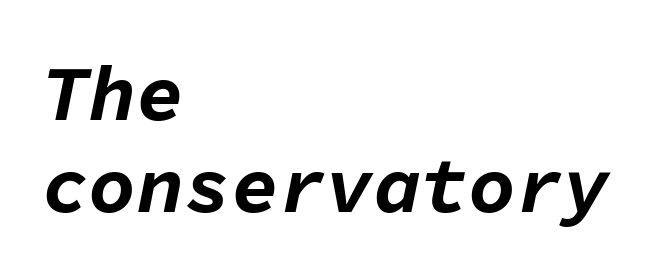
{"italic": "yes", "lean": "right", "slant_degrees": 11, "bold": "yes", "weight": "bold", "width": "normal", "stroke_contrast": "low", "x_height": "medium", "monospaced": "yes", "underline": "no", "align": "left", "line_spacing_ratio": 1.16, "letter_spacing": "normal", "letter_spacing_em": 0.0, "glyph_px": 79}
